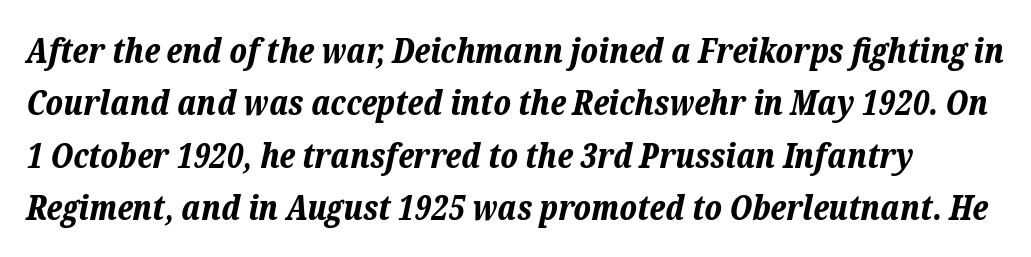
The image shows 34 px bold type, italic (leaning right); set normal line spacing (1.54x), normal letter spacing, not underlined; low stroke contrast and a medium x-height.
